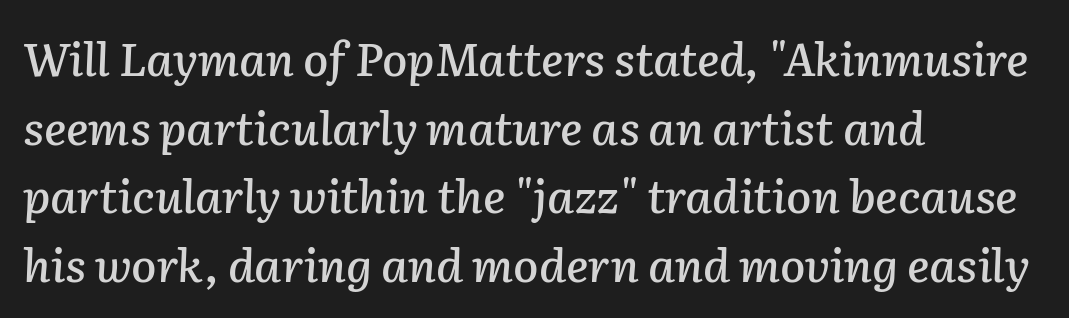
Q: Is the text italic (slanted)? A: Yes, it leans right by about 2 degrees.
Q: Is the text underlined? A: No.
Q: How is the paragraph aligned? A: Left-aligned.
Q: Is the spacing between letters normal or unusually wide? A: Normal.
Q: Is the spacing between lines tight, normal or loose? A: Normal.
Q: Width (condensed, normal, or wide)? A: Normal.
Q: Stroke contrast? A: Low.
Q: x-height? A: Medium.
Q: Monospaced? A: No.
